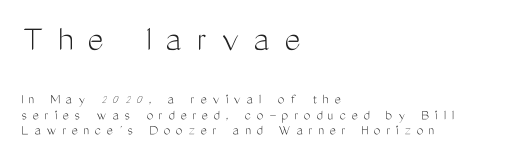
{"serif": "no", "italic": "no", "bold": "no", "weight": "light", "width": "condensed", "stroke_contrast": "medium", "x_height": "medium", "monospaced": "no", "underline": "no", "align": "left", "line_spacing": "tight", "line_spacing_ratio": 1.06, "letter_spacing": "wide", "letter_spacing_em": 0.38, "larger_block": "first", "size_ratio": 2.53, "glyph_px": 38}
